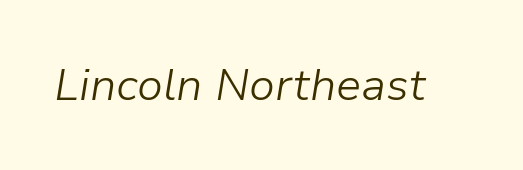
Q: Is the text bold? A: No.
Q: Is the text italic (slanted)? A: Yes, it leans right by about 9 degrees.
Q: Is the text underlined? A: No.
Q: Is the spacing between letters normal or unusually wide? A: Normal.
Q: Width (condensed, normal, or wide)? A: Normal.
Q: Stroke contrast? A: Low.
Q: x-height? A: Medium.
Q: Monospaced? A: No.
